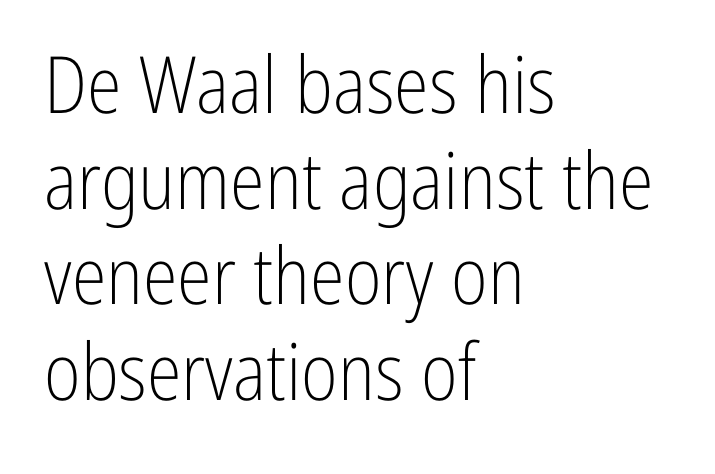
The image shows 79 px light, condensed sans-serif type, upright; set left-aligned, line spacing 1.21x, normal letter spacing, not underlined; low stroke contrast and a medium x-height.
